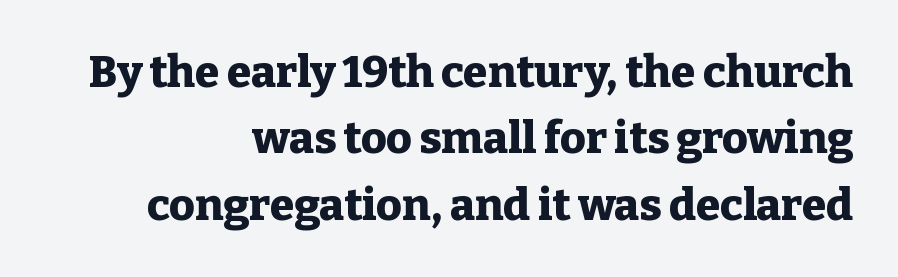
Q: Is the text bold? A: Yes.
Q: Is the text italic (slanted)? A: No, it is upright.
Q: Is the typeface a serif or a sans-serif typeface? A: Serif.
Q: Is the text underlined? A: No.
Q: How is the paragraph aligned? A: Right-aligned.
Q: Is the spacing between letters normal or unusually wide? A: Normal.
Q: Is the spacing between lines tight, normal or loose? A: Normal.
Q: Width (condensed, normal, or wide)? A: Normal.
Q: Stroke contrast? A: Low.
Q: x-height? A: Medium.
Q: Monospaced? A: No.
